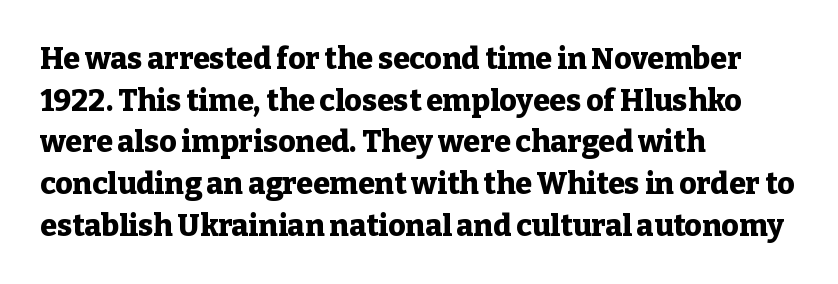
The image shows 30 px heavy serif type, upright; set left-aligned, normal line spacing (1.39x), normal letter spacing, not underlined; low stroke contrast and a medium x-height.
